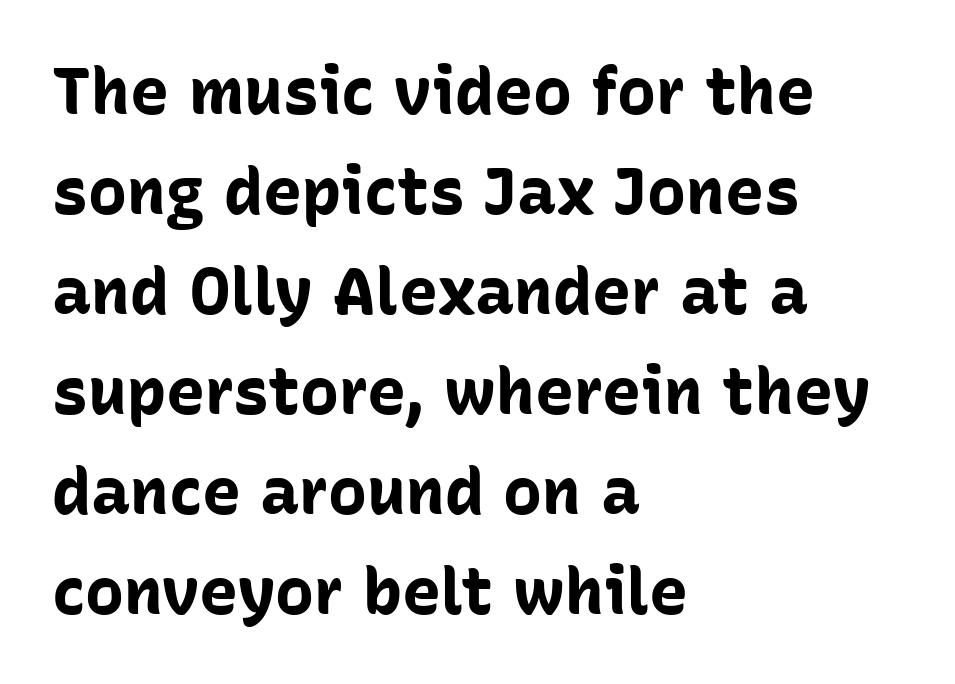
Rule under the text: the space is simply empty. If you drew a ruler down the left edge, every line would touch it. Horizontal bands of white between lines are of average thickness. Every stem runs plumb, perpendicular to the baseline. Heavy-handed strokes throughout: this text is bold. The passage shown has conventional tracking throughout.
